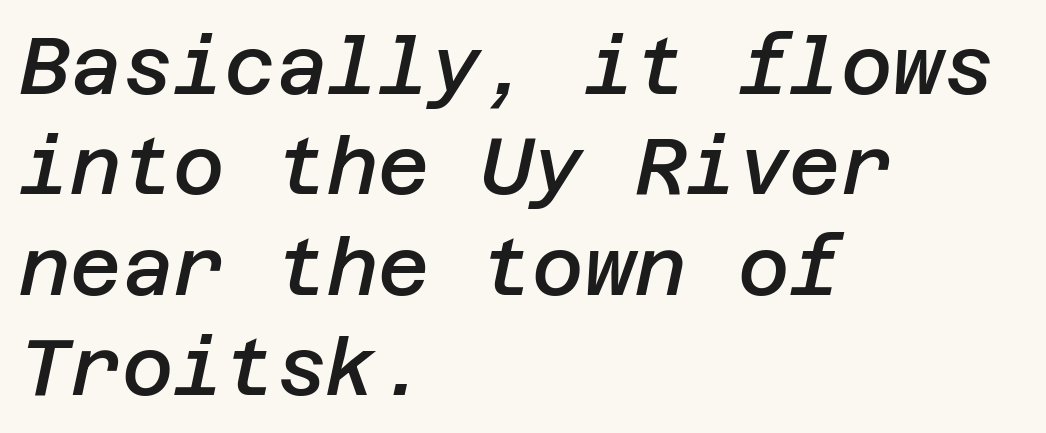
Q: Is the text bold? A: Semi-bold.
Q: Is the text italic (slanted)? A: Yes, it leans right by about 12 degrees.
Q: Is the text underlined? A: No.
Q: How is the paragraph aligned? A: Left-aligned.
Q: Is the spacing between letters normal or unusually wide? A: Normal.
Q: Is the spacing between lines tight, normal or loose? A: Normal.
Q: Width (condensed, normal, or wide)? A: Normal.
Q: Stroke contrast? A: Low.
Q: x-height? A: Large.
